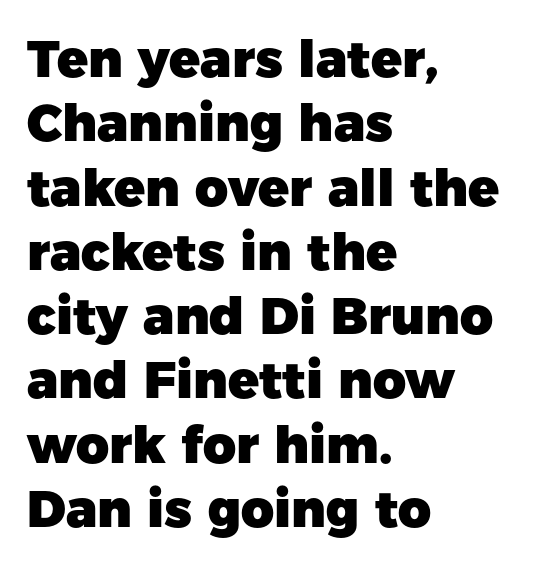
{"serif": "no", "italic": "no", "bold": "yes", "weight": "heavy", "width": "normal", "stroke_contrast": "low", "x_height": "medium", "monospaced": "no", "underline": "no", "align": "left", "line_spacing": "normal", "line_spacing_ratio": 1.26, "letter_spacing": "normal", "letter_spacing_em": 0.0, "glyph_px": 51}
